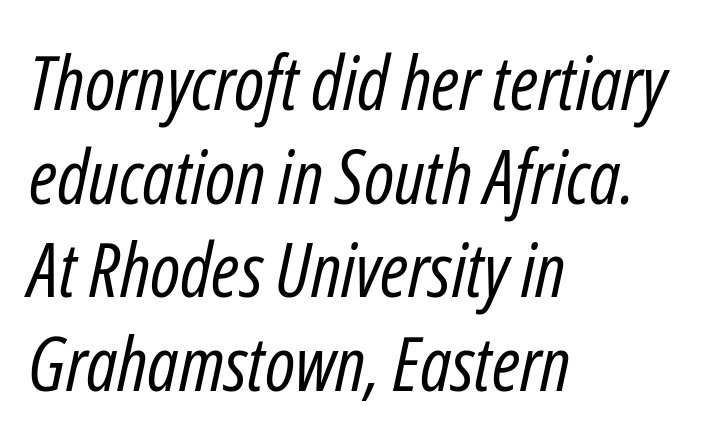
{"italic": "yes", "lean": "right", "slant_degrees": 12, "bold": "no", "weight": "regular", "width": "condensed", "stroke_contrast": "low", "x_height": "medium", "monospaced": "no", "underline": "no", "align": "left", "line_spacing": "normal", "line_spacing_ratio": 1.25, "letter_spacing": "normal", "letter_spacing_em": 0.0, "glyph_px": 75}
